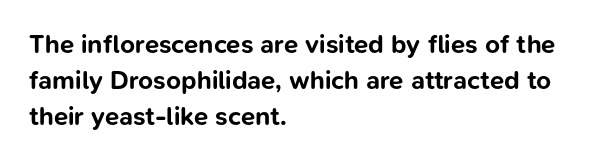
The image shows 26 px bold type, upright; set left-aligned, normal line spacing (1.39x), normal letter spacing, not underlined.
